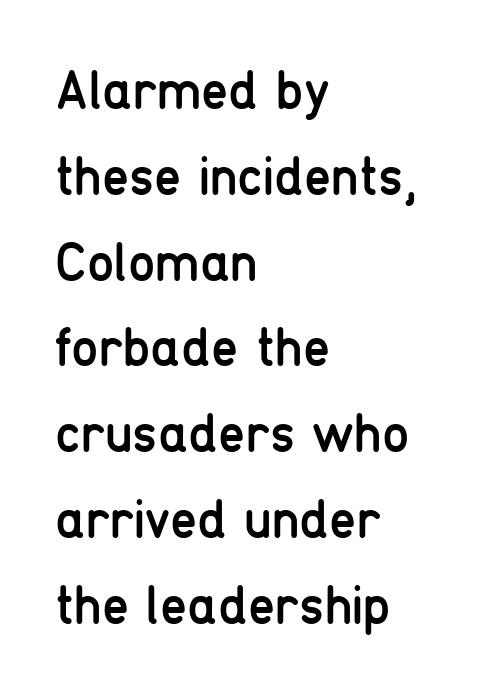
Q: Is the text bold? A: No.
Q: Is the text italic (slanted)? A: No, it is upright.
Q: Is the typeface a serif or a sans-serif typeface? A: Sans-serif.
Q: Is the text underlined? A: No.
Q: How is the paragraph aligned? A: Left-aligned.
Q: Is the spacing between letters normal or unusually wide? A: Normal.
Q: Is the spacing between lines tight, normal or loose? A: Normal.
Q: Width (condensed, normal, or wide)? A: Condensed.
Q: Stroke contrast? A: Low.
Q: x-height? A: Medium.
Q: Monospaced? A: No.
